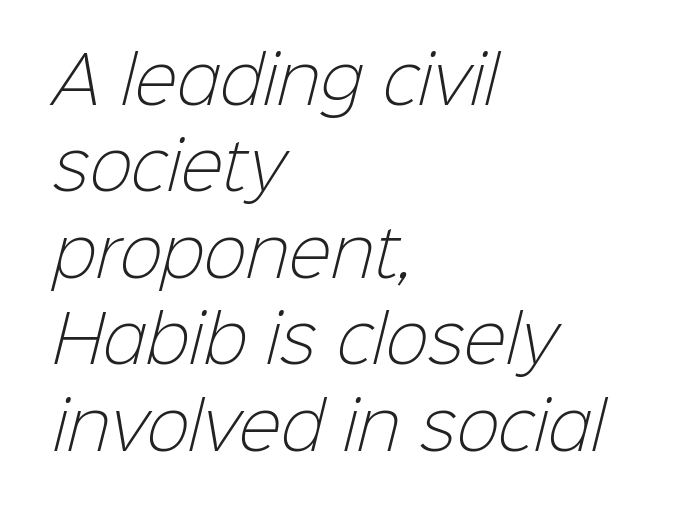
This is not heavy type; no bold has been used. Words appear dense and cohesive because spacing is normal. Just letters on the line, the space beneath them empty. Note the varied advance widths — an 'i' is clearly narrower than an 'm'. The passage shown is typeset with a sans-serif family. These lines are set flush left with a ragged right edge.
